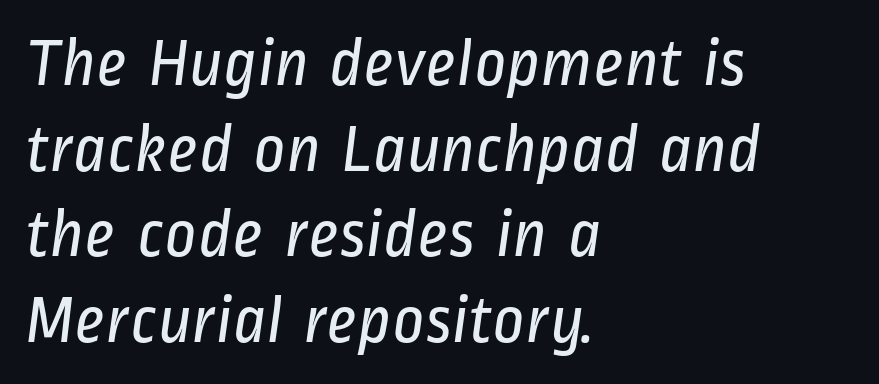
The image shows 69 px regular-weight, condensed sans-serif type; set left-aligned, line spacing 1.24x, normal letter spacing, not underlined; low stroke contrast and a medium x-height.
